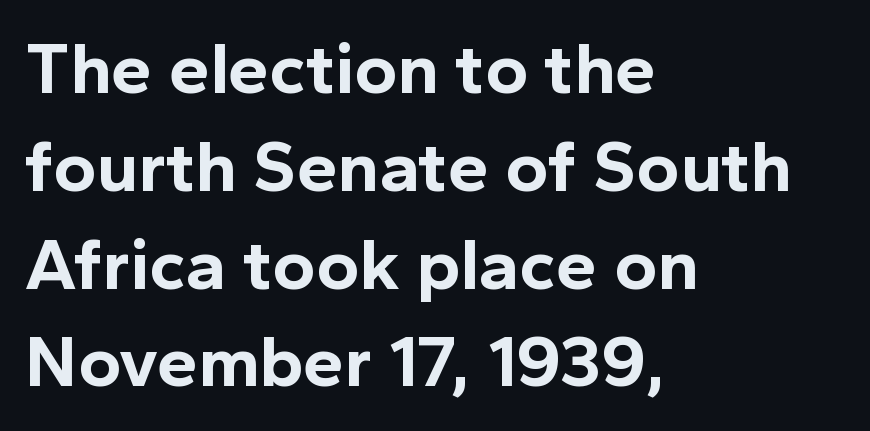
Each line starts at the same left margin while the right side varies. The horizontal fit of the characters is conventional and even. Here the designer chose a conventional face with non-uniform glyph widths. A dark, heavy texture on the line: the type is bold.
